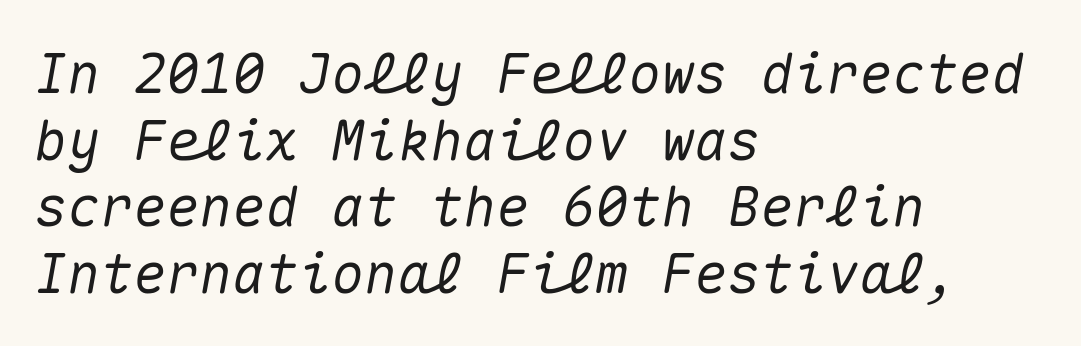
Q: Is the text italic (slanted)? A: Yes, it leans right by about 10 degrees.
Q: Is the text underlined? A: No.
Q: How is the paragraph aligned? A: Left-aligned.
Q: Is the spacing between letters normal or unusually wide? A: Normal.
Q: Width (condensed, normal, or wide)? A: Normal.
Q: Stroke contrast? A: Medium.
Q: x-height? A: Medium.
Q: Monospaced? A: Yes.
